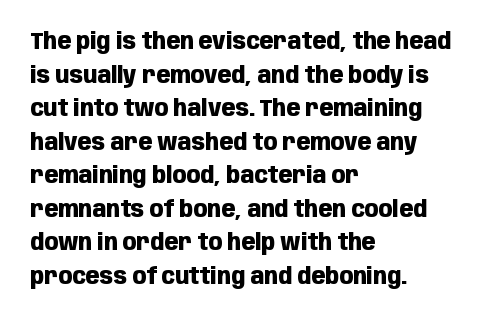
Each line starts at the same left margin while the right side varies. One glance says typical: line gaps are just what's usual. Nope, not italic — everything's standing straight. Plenty of ink on the page — the face is bold.
